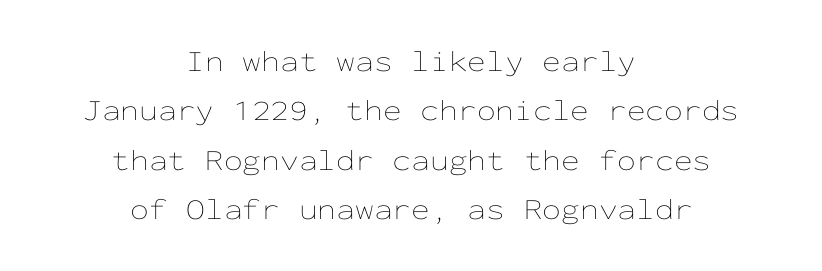
Posture: straight, roman, zero tilt. The line-height multiplier appears to be the usual default. Has an underline been added? It has not. Alignment: centered.
